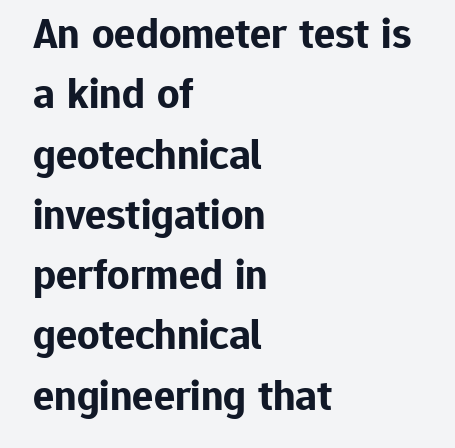
The image shows 44 px bold sans-serif type, upright; set left-aligned, normal line spacing (1.37x), normal letter spacing, not underlined; low stroke contrast and a medium x-height.
